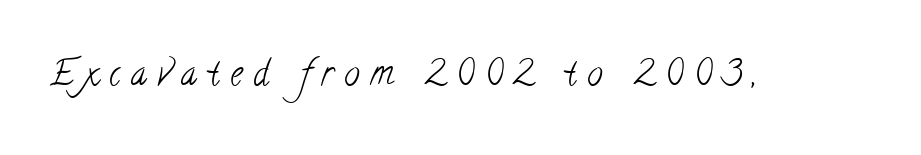
Underlining? Definitely not there. Proportional: the letters do not fall into vertical columns. The strokes carry an ordinary text weight at most. I'd call this a serif setting — the letters wear small feet. Between one letter and the next there's a generous, obvious gap.
